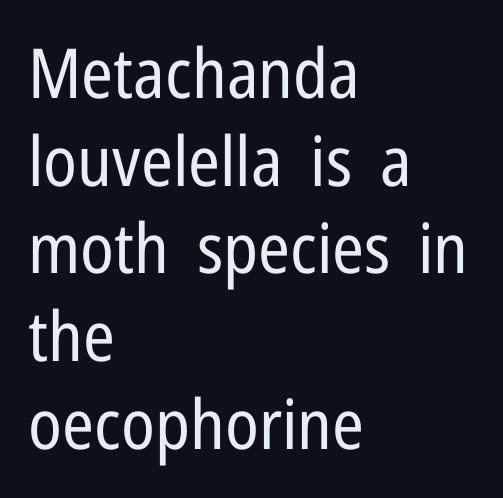
The image shows 69 px regular-weight, condensed sans-serif type, upright; set left-aligned, normal line spacing (1.27x), normal letter spacing, not underlined; low stroke contrast and a medium x-height.
